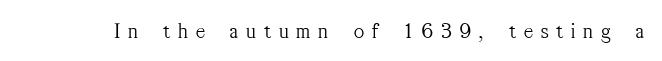
The image shows 22 px text type, upright; set unusually wide letter spacing (+0.36 em), not underlined.
